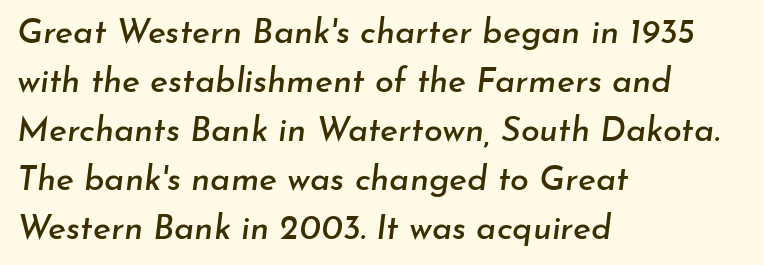
{"italic": "yes", "lean": "right", "slant_degrees": 7, "width": "normal", "stroke_contrast": "low", "x_height": "small", "monospaced": "no", "underline": "no", "align": "left", "line_spacing": "normal", "line_spacing_ratio": 1.44, "letter_spacing": "normal", "letter_spacing_em": 0.0, "glyph_px": 34}
